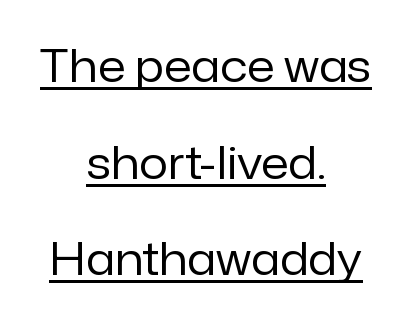
Q: Is the text bold? A: No.
Q: Is the text italic (slanted)? A: No, it is upright.
Q: Is the typeface a serif or a sans-serif typeface? A: Sans-serif.
Q: Is the text underlined? A: Yes.
Q: How is the paragraph aligned? A: Centered.
Q: Is the spacing between letters normal or unusually wide? A: Normal.
Q: Is the spacing between lines tight, normal or loose? A: Loose.
Q: Width (condensed, normal, or wide)? A: Normal.
Q: Stroke contrast? A: Low.
Q: x-height? A: Medium.
Q: Monospaced? A: No.
